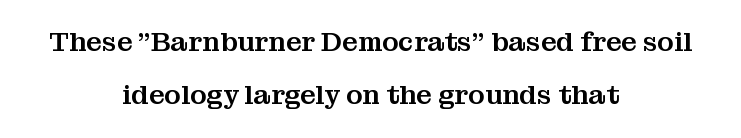
In terms of posture, this sample is upright. The passage is arranged like a title page — every line centered. Letter spacing: default. Widely set lines give the paragraph a tall, airy silhouette. Clear beneath every line of the passage.
